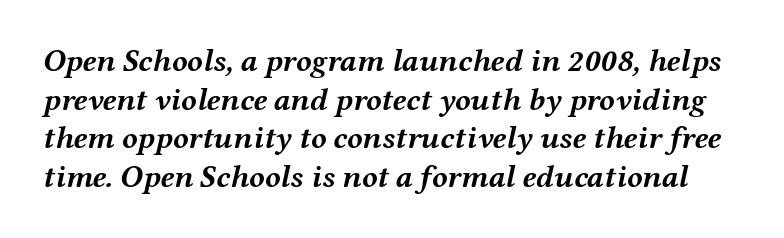
Any mark beneath the type? The region is blank. Do the characters align in a grid? No, the font is proportional. Students, note that the glyphs here touch the page at normal intervals. Rendered with sloped, italic letterforms.
